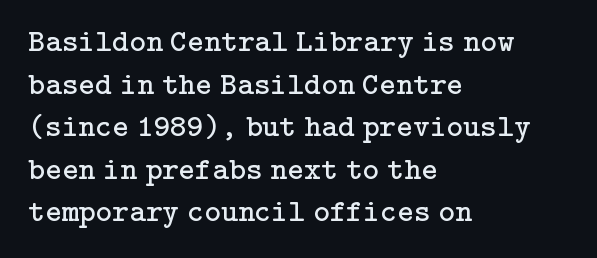
The image shows 32 px regular-weight serif type, upright; set left-aligned, normal line spacing (1.33x), normal letter spacing, not underlined; low stroke contrast and a medium x-height.
